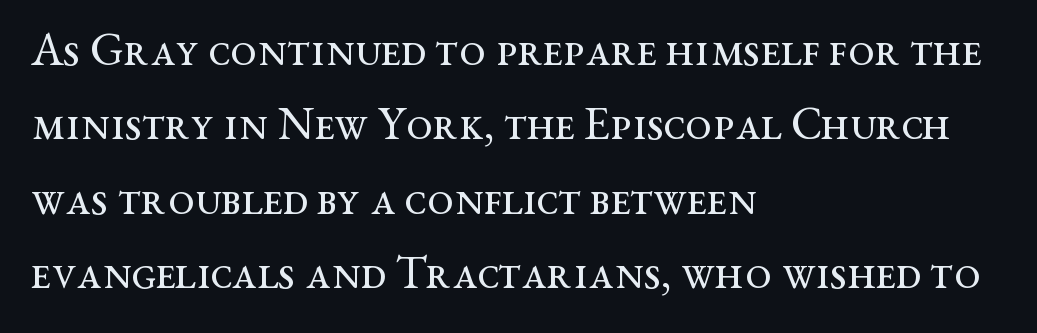
{"serif": "yes", "italic": "no", "bold": "no", "weight": "regular", "width": "wide", "stroke_contrast": "medium", "x_height": "medium", "monospaced": "no", "underline": "no", "align": "left", "line_spacing": "normal", "line_spacing_ratio": 1.58, "letter_spacing": "normal", "letter_spacing_em": 0.0, "glyph_px": 47}
